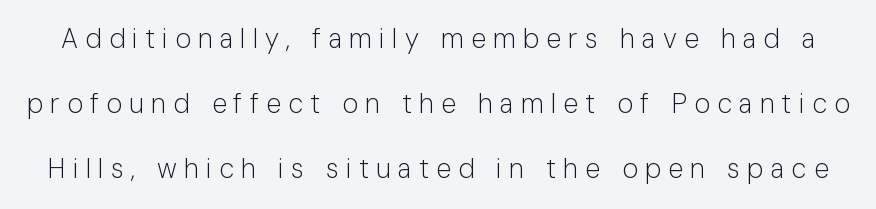
Between one letter and the next there's a generous, obvious gap. A bare baseline throughout the passage. Whoever set this chose breathing room over compactness in the vertical rhythm. The type sits square on the baseline with zero lean.
